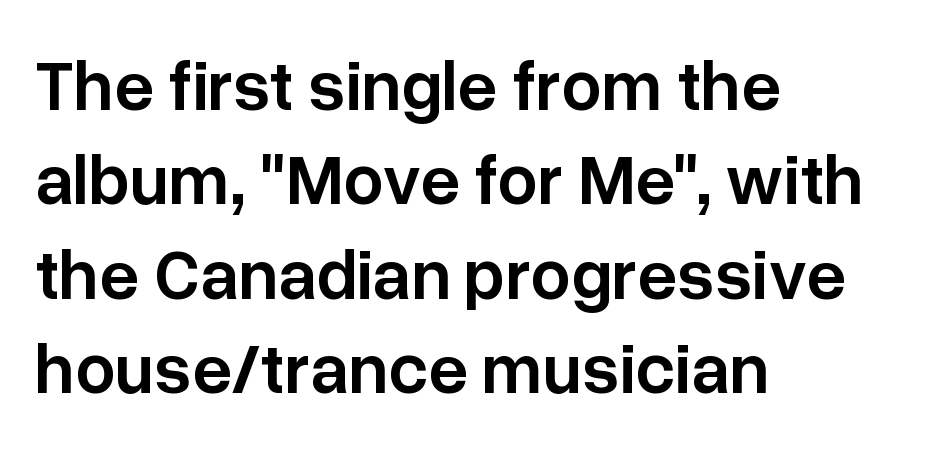
Horizontal bands of white between lines are of average thickness. Only glyphs here, with clear space below each row. The horizontal fit of the characters is conventional and even. It's the straight-up-and-down kind of type. The passage shown is typed in a proportional face where columns would drift.
